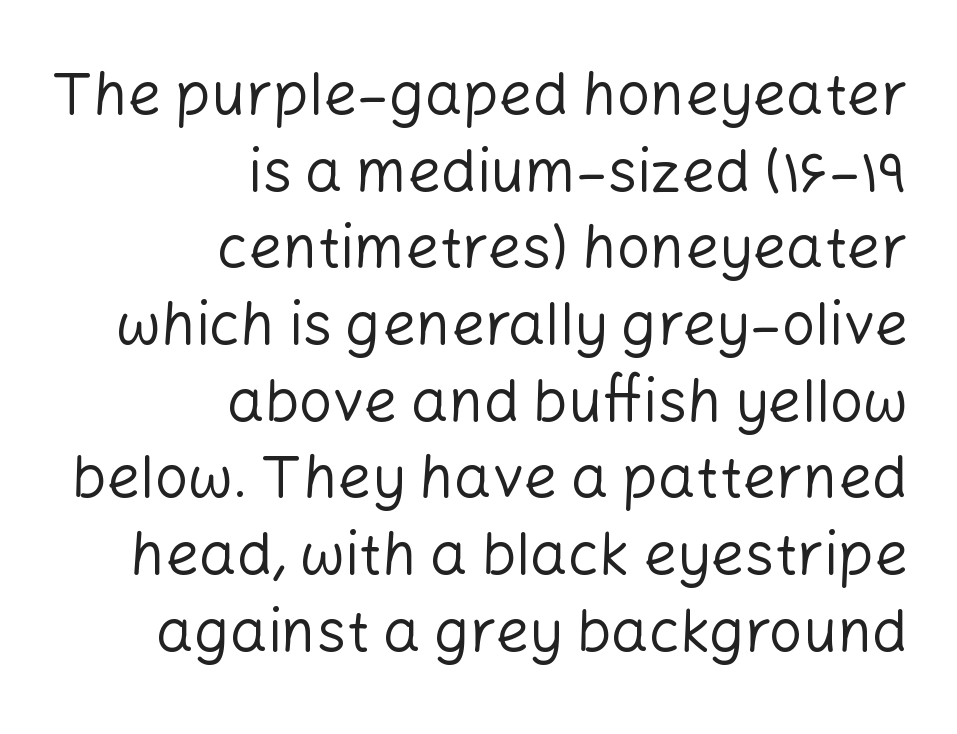
Q: Is the text bold? A: No.
Q: Is the text italic (slanted)? A: No, it is upright.
Q: Is the typeface a serif or a sans-serif typeface? A: Sans-serif.
Q: Is the text underlined? A: No.
Q: How is the paragraph aligned? A: Right-aligned.
Q: Is the spacing between letters normal or unusually wide? A: Normal.
Q: Is the spacing between lines tight, normal or loose? A: Normal.
Q: Width (condensed, normal, or wide)? A: Normal.
Q: Stroke contrast? A: Low.
Q: x-height? A: Medium.
Q: Monospaced? A: No.
